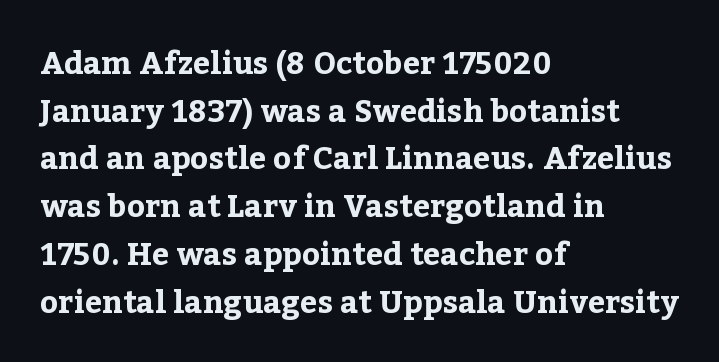
The rendering uses a moderate line-height, typical for paragraphs. A bare baseline throughout the passage. What stands out about the letter spacing? Nothing — it is the standard amount. The text was rendered using a seriffed face with decorative stroke endings. Varying glyph widths throughout — classic text-font behaviour.
